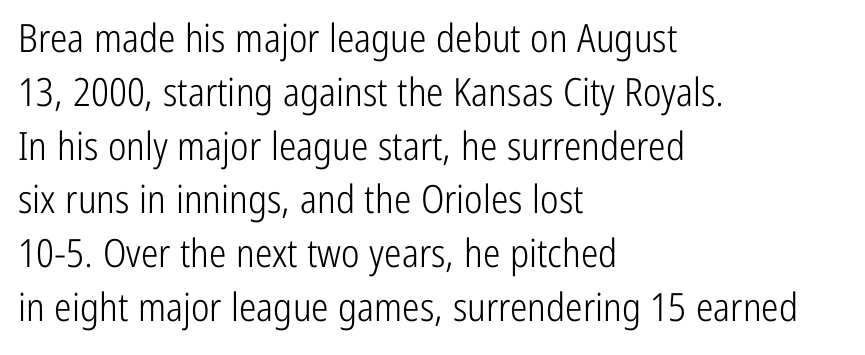
The image shows 39 px light, condensed sans-serif type, upright; set left-aligned, normal line spacing (1.38x), normal letter spacing, not underlined; low stroke contrast and a medium x-height.
